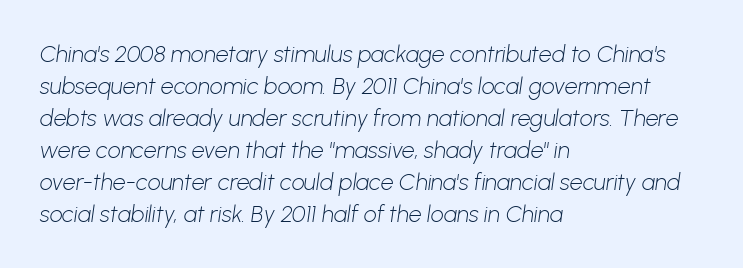
Q: Is the text bold? A: No.
Q: Is the text underlined? A: No.
Q: How is the paragraph aligned? A: Left-aligned.
Q: Is the spacing between letters normal or unusually wide? A: Normal.
Q: Is the spacing between lines tight, normal or loose? A: Normal.
